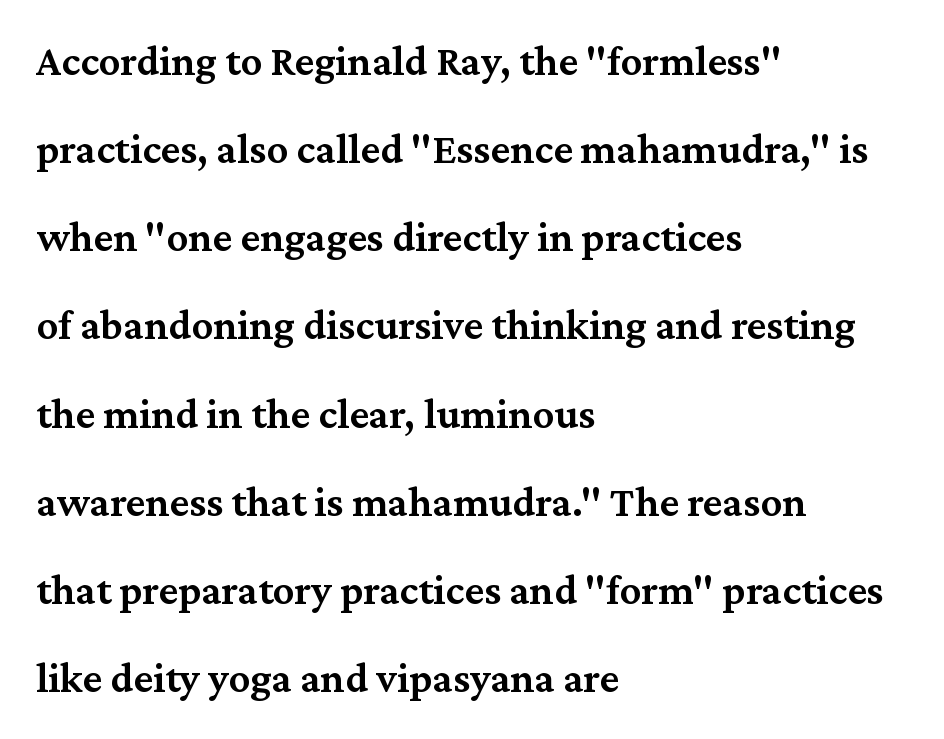
This is serif lettering, the kind often seen in printed books. Tracking here is standard; glyphs follow each other at the usual distance. Spacing verdict: proportional, widths tailored to each character. Ascenders rise straight up at ninety degrees. Vertical spacing — loose.
